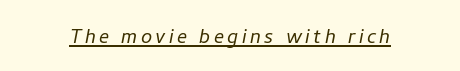
The image shows 25 px text type, italic (leaning right); set underlined.
